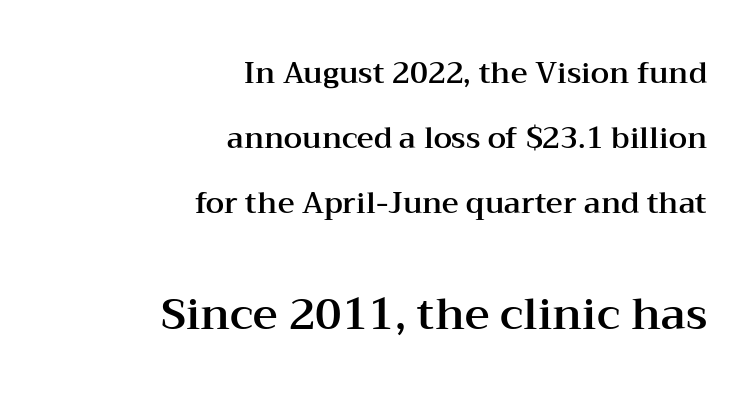
Q: Is the text italic (slanted)? A: No, it is upright.
Q: Is the typeface a serif or a sans-serif typeface? A: Serif.
Q: Is the text underlined? A: No.
Q: How is the paragraph aligned? A: Right-aligned.
Q: Is the spacing between letters normal or unusually wide? A: Normal.
Q: Is the spacing between lines tight, normal or loose? A: Loose.
Q: Which block of text is set in a larger size, the first (top) or the second (bottom)? A: The second (bottom) one.
Q: Width (condensed, normal, or wide)? A: Wide.
Q: Stroke contrast? A: Medium.
Q: x-height? A: Medium.
Q: Monospaced? A: No.
